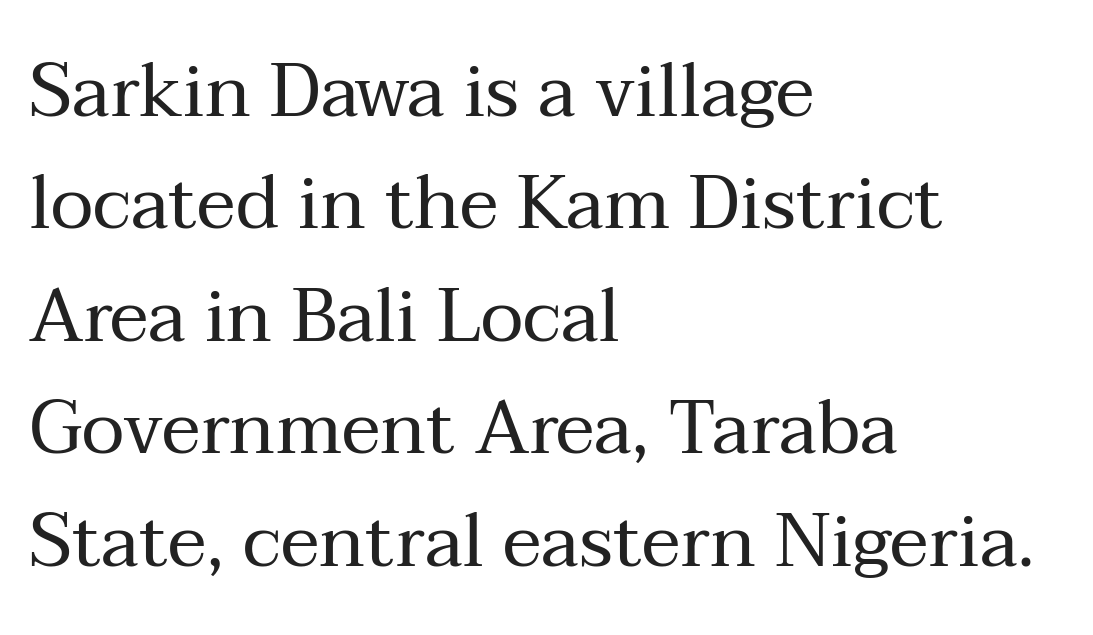
Note the varied advance widths — an 'i' is clearly narrower than an 'm'. Short and long lines alike share a common starting point at left. Characters remain perfectly vertical along every line. Stroke thickness stays within the range of a standard reading face or lighter. A typesetter would call this leading conventional body-copy spacing.
